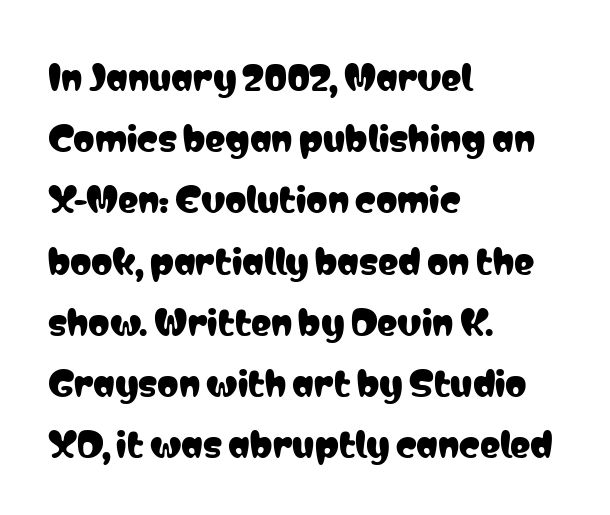
Q: Is the text italic (slanted)? A: No, it is upright.
Q: Is the typeface a serif or a sans-serif typeface? A: Sans-serif.
Q: Is the text underlined? A: No.
Q: How is the paragraph aligned? A: Left-aligned.
Q: Is the spacing between letters normal or unusually wide? A: Normal.
Q: Width (condensed, normal, or wide)? A: Condensed.
Q: Stroke contrast? A: Low.
Q: x-height? A: Medium.
Q: Monospaced? A: No.
